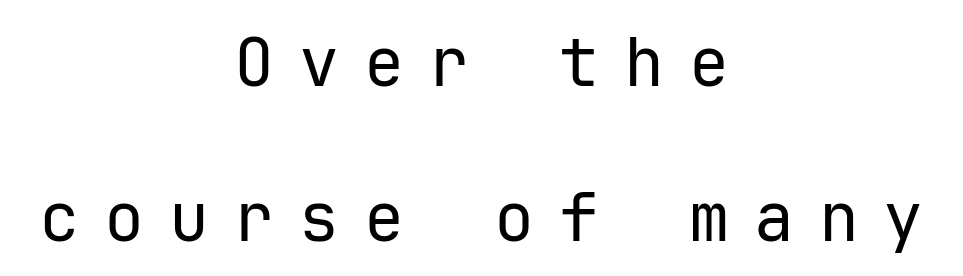
Q: Is the text bold? A: No.
Q: Is the text italic (slanted)? A: No, it is upright.
Q: Is the typeface a serif or a sans-serif typeface? A: Sans-serif.
Q: Is the text underlined? A: No.
Q: How is the paragraph aligned? A: Centered.
Q: Is the spacing between letters normal or unusually wide? A: Unusually wide.
Q: Is the spacing between lines tight, normal or loose? A: Loose.
Q: Width (condensed, normal, or wide)? A: Normal.
Q: Stroke contrast? A: Low.
Q: x-height? A: Medium.
